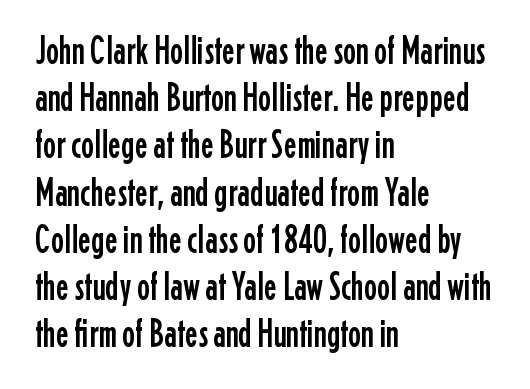
{"serif": "no", "italic": "no", "width": "condensed", "stroke_contrast": "low", "x_height": "medium", "monospaced": "no", "underline": "no", "align": "left", "line_spacing_ratio": 1.21, "letter_spacing": "normal", "letter_spacing_em": 0.0, "glyph_px": 39}
